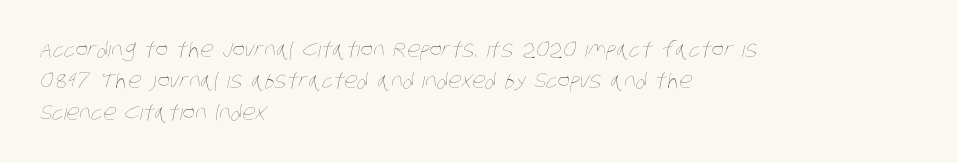
Q: Is the text bold? A: No.
Q: Is the text underlined? A: No.
Q: How is the paragraph aligned? A: Left-aligned.
Q: Is the spacing between letters normal or unusually wide? A: Normal.
Q: Is the spacing between lines tight, normal or loose? A: Normal.
